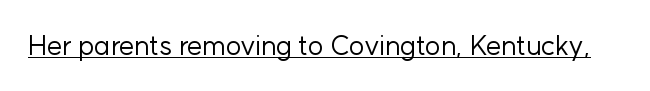
The image shows 27 px text type, upright; set normal letter spacing, underlined.
